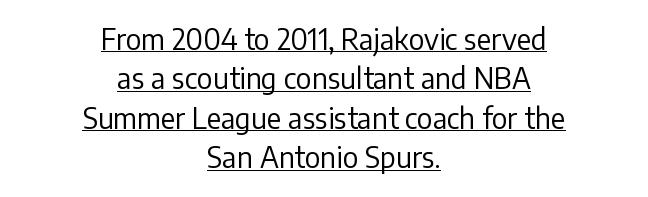
Q: Is the text bold? A: No.
Q: Is the text italic (slanted)? A: No, it is upright.
Q: Is the typeface a serif or a sans-serif typeface? A: Sans-serif.
Q: Is the text underlined? A: Yes.
Q: How is the paragraph aligned? A: Centered.
Q: Is the spacing between letters normal or unusually wide? A: Normal.
Q: Is the spacing between lines tight, normal or loose? A: Normal.
Q: Width (condensed, normal, or wide)? A: Normal.
Q: Stroke contrast? A: Low.
Q: x-height? A: Medium.
Q: Monospaced? A: No.
